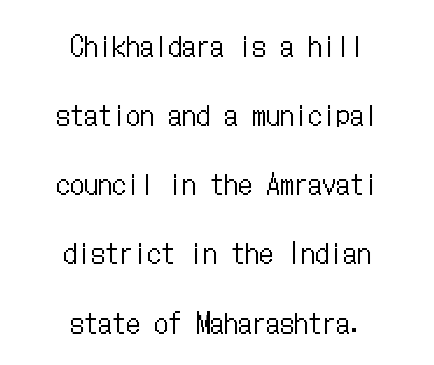
The image shows 28 px regular-weight, condensed type, upright; set centered, loose line spacing (2.47x), normal letter spacing, not underlined; low stroke contrast and a medium x-height.
